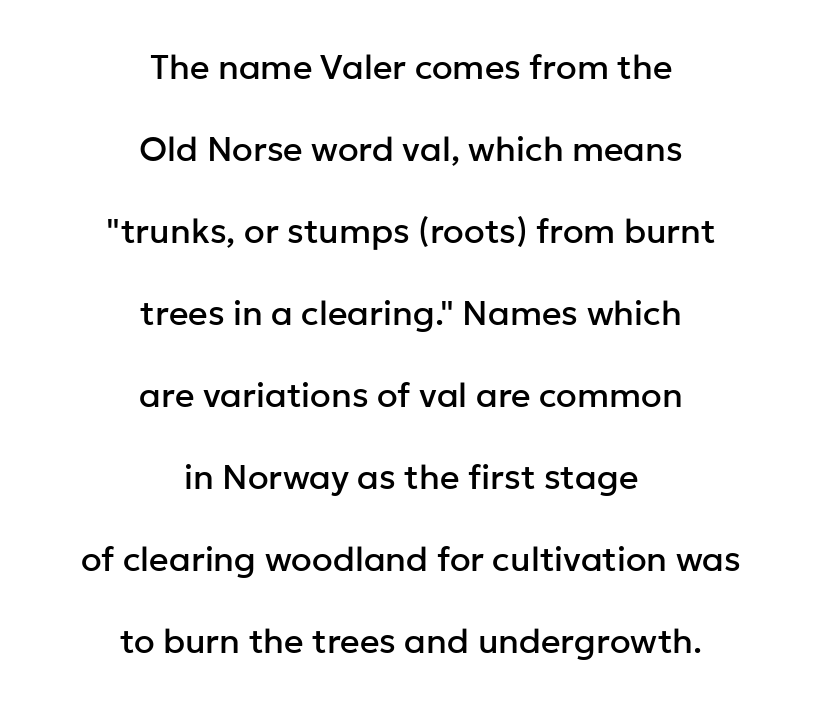
{"serif": "no", "italic": "no", "width": "normal", "stroke_contrast": "low", "x_height": "medium", "monospaced": "no", "underline": "no", "align": "center", "line_spacing": "loose", "line_spacing_ratio": 2.41, "letter_spacing": "normal", "letter_spacing_em": 0.0, "glyph_px": 34}
